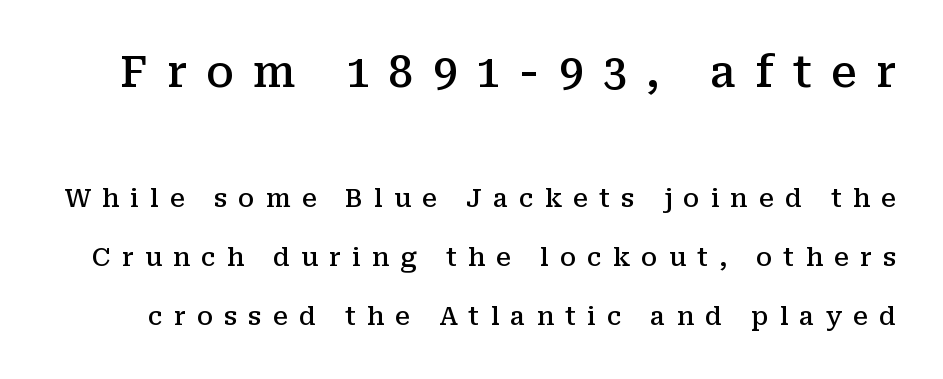
The image shows 43 px semibold serif type, upright; set loose line spacing (2.36x), unusually wide letter spacing (+0.45 em), not underlined; the first (top) block is 1.72x larger; medium stroke contrast and a medium x-height.
